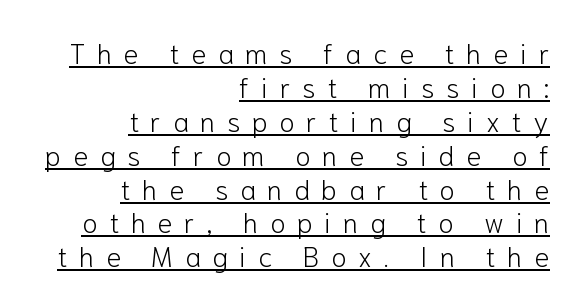
The image shows 28 px light sans-serif type, upright; set right-aligned, line spacing 1.21x, unusually wide letter spacing (+0.42 em), underlined; low stroke contrast and a medium x-height.
